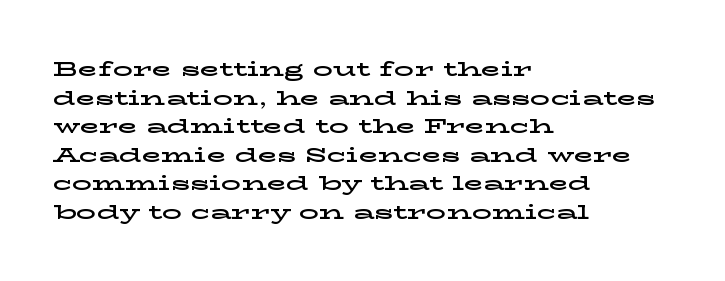
Q: Is the text italic (slanted)? A: No, it is upright.
Q: Is the text underlined? A: No.
Q: How is the paragraph aligned? A: Left-aligned.
Q: Is the spacing between letters normal or unusually wide? A: Normal.
Q: Is the spacing between lines tight, normal or loose? A: Normal.
